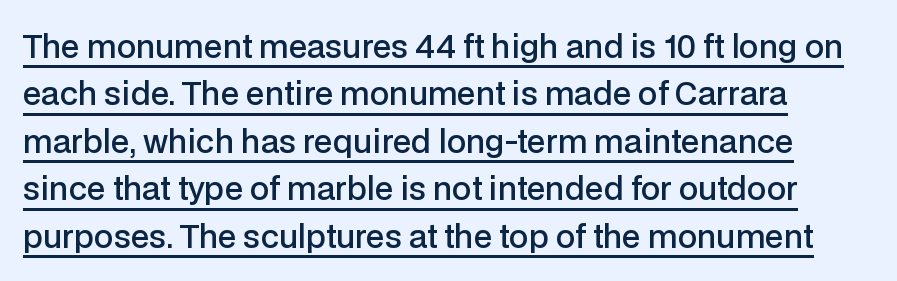
The image shows 31 px semibold sans-serif type, upright; set left-aligned, normal line spacing (1.53x), normal letter spacing, underlined; low stroke contrast and a medium x-height.
